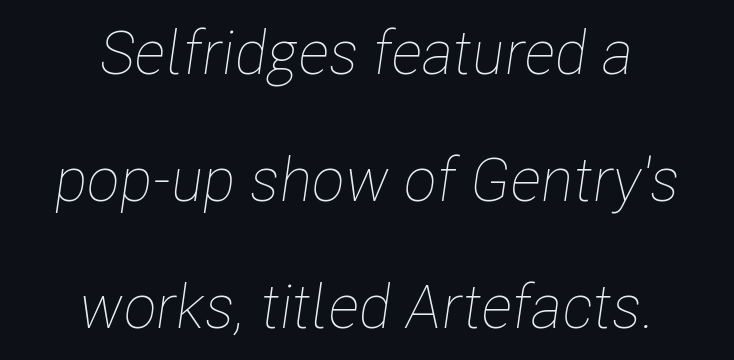
The image shows 61 px thin, condensed type, italic (leaning right); set centered, loose line spacing (2.08x), normal letter spacing, not underlined; low stroke contrast and a medium x-height.
